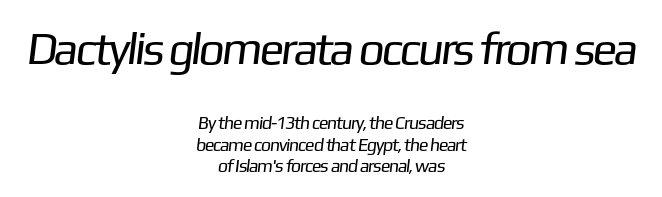
Do the characters align in a grid? No, the font is proportional. Here the first block reads like a headline and the second like body copy. The paragraph shown floats in the horizontal middle. Vertical stems look standard width or narrower in stroke.
